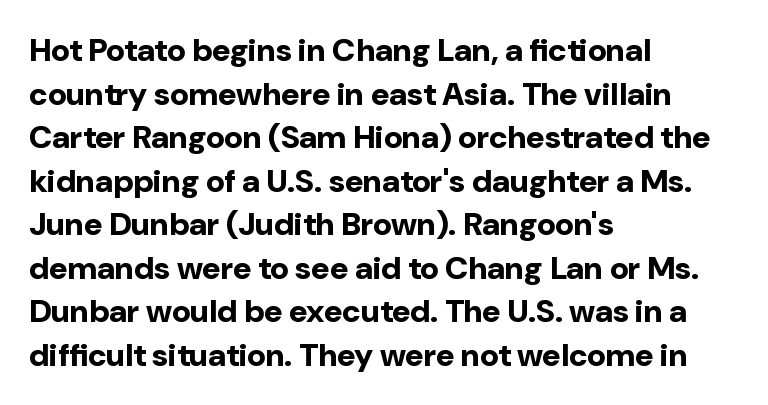
Q: Is the text bold? A: Yes.
Q: Is the text italic (slanted)? A: No, it is upright.
Q: Is the typeface a serif or a sans-serif typeface? A: Sans-serif.
Q: Is the text underlined? A: No.
Q: How is the paragraph aligned? A: Left-aligned.
Q: Is the spacing between letters normal or unusually wide? A: Normal.
Q: Is the spacing between lines tight, normal or loose? A: Normal.
Q: Width (condensed, normal, or wide)? A: Normal.
Q: Stroke contrast? A: Low.
Q: x-height? A: Medium.
Q: Monospaced? A: No.
